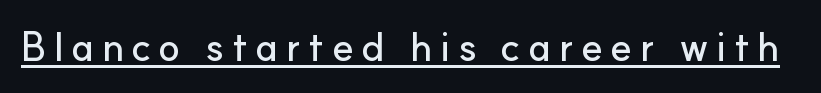
The face used here is proportionally spaced, like ordinary book or web type. Posture: straight, roman, zero tilt. I'd call this a sans setting — the letters go barefoot. Underlining? Definitely there.
